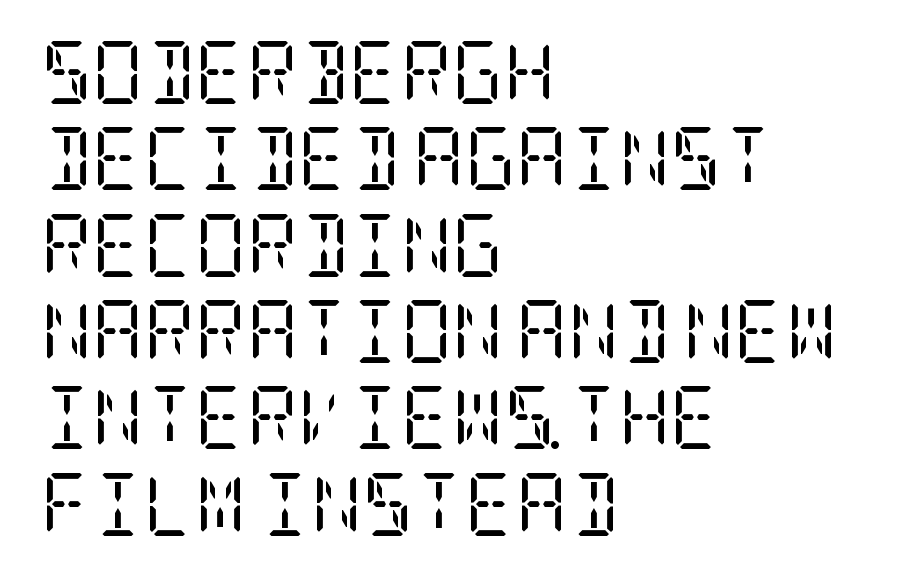
The image shows 63 px regular-weight, condensed serif type, upright; set left-aligned, normal line spacing (1.37x), normal letter spacing, not underlined; low stroke contrast and a large x-height.
